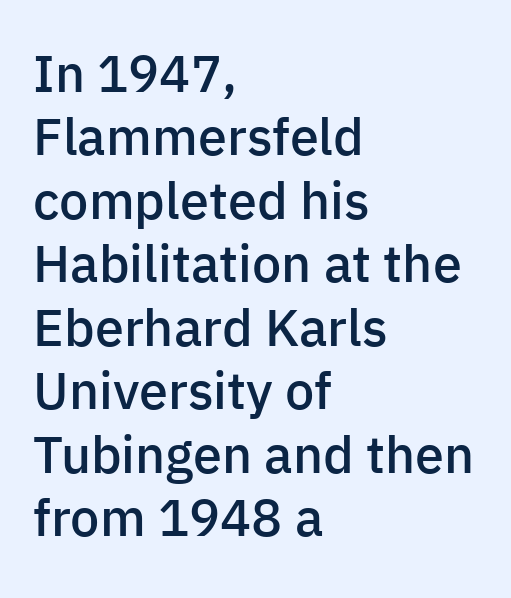
Q: Is the text bold? A: Semi-bold.
Q: Is the text italic (slanted)? A: No, it is upright.
Q: Is the typeface a serif or a sans-serif typeface? A: Sans-serif.
Q: Is the text underlined? A: No.
Q: How is the paragraph aligned? A: Left-aligned.
Q: Is the spacing between letters normal or unusually wide? A: Normal.
Q: Width (condensed, normal, or wide)? A: Normal.
Q: Stroke contrast? A: Low.
Q: x-height? A: Medium.
Q: Monospaced? A: No.
